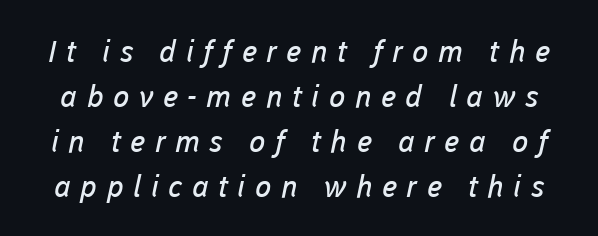
{"serif": "no", "bold": "no", "weight": "regular", "width": "normal", "stroke_contrast": "low", "x_height": "medium", "monospaced": "no", "underline": "no", "line_spacing": "normal", "line_spacing_ratio": 1.5, "letter_spacing": "wide", "letter_spacing_em": 0.32, "glyph_px": 30}
